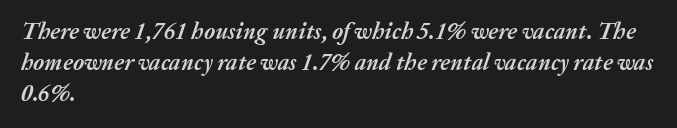
{"italic": "yes", "lean": "right", "slant_degrees": 20, "bold": "yes", "underline": "no", "align": "left", "line_spacing": "normal", "line_spacing_ratio": 1.34, "letter_spacing": "normal", "letter_spacing_em": 0.0, "glyph_px": 23}
